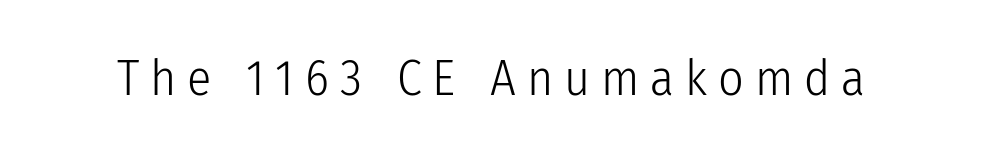
This rendering employs a face without finishing strokes, i.e., a sans-serif. This sample uses expanded letter spacing, leaving extra air between glyphs. The face used here is proportionally spaced, like ordinary book or web type. Each stroke keeps to a modest, everyday thickness or less. Every stem runs plumb, perpendicular to the baseline.
